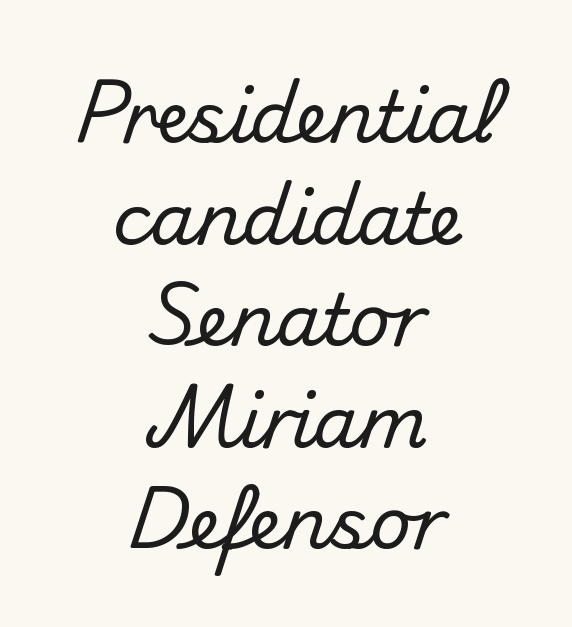
There is no visible air inserted between adjacent glyphs. These lines are rendered in a variable-pitch font. The passage shown is typeset with a sans-serif family. Descender tails drop into unmarked territory. In CSS terms this would be text-align: center.
